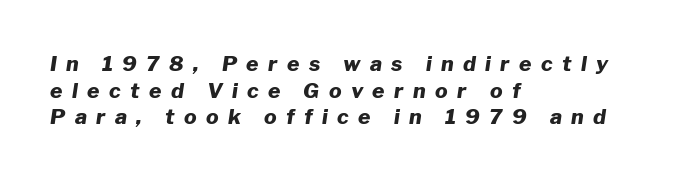
Q: Is the text bold? A: Yes.
Q: Is the text italic (slanted)? A: Yes, it leans right by about 8 degrees.
Q: Is the text underlined? A: No.
Q: How is the paragraph aligned? A: Left-aligned.
Q: Is the spacing between letters normal or unusually wide? A: Unusually wide.
Q: Is the spacing between lines tight, normal or loose? A: Normal.
